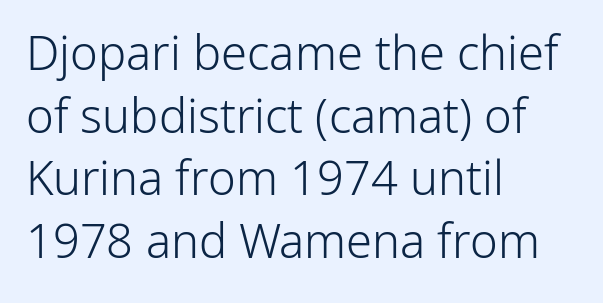
Bold? No — there's no thickening of the strokes. Quick note: underline off. Whoever set this chose a conventional vertical rhythm. The font family rendered here belongs to the sans-serif group. All the whitespace from short lines collects on the right. Tall strokes in this sample are plumb rather than angled.
